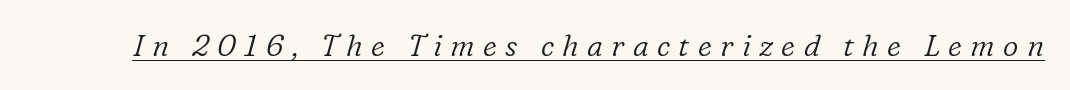
{"serif": "yes", "italic": "yes", "lean": "right", "slant_degrees": 16, "bold": "no", "weight": "light", "width": "normal", "stroke_contrast": "low", "x_height": "medium", "monospaced": "no", "underline": "yes", "letter_spacing": "wide", "letter_spacing_em": 0.28, "glyph_px": 30}
